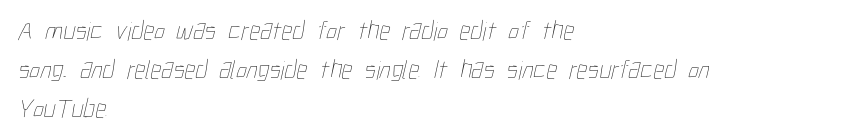
{"bold": "no", "underline": "no", "align": "left", "line_spacing": "normal", "line_spacing_ratio": 1.44, "letter_spacing": "normal", "letter_spacing_em": 0.0, "glyph_px": 27}
